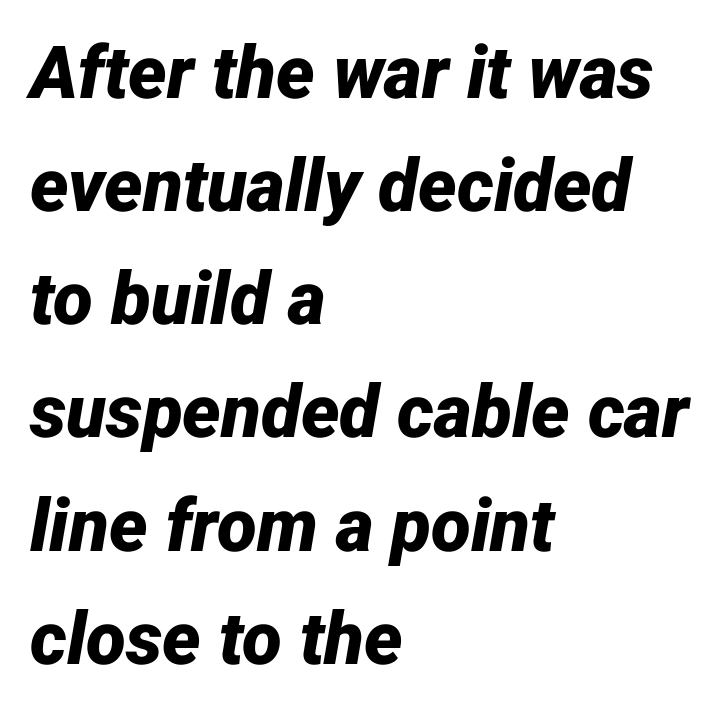
{"italic": "yes", "lean": "right", "slant_degrees": 12, "bold": "yes", "weight": "bold", "width": "normal", "stroke_contrast": "low", "x_height": "medium", "monospaced": "no", "underline": "no", "align": "left", "line_spacing": "normal", "line_spacing_ratio": 1.55, "letter_spacing": "normal", "letter_spacing_em": 0.0, "glyph_px": 73}
